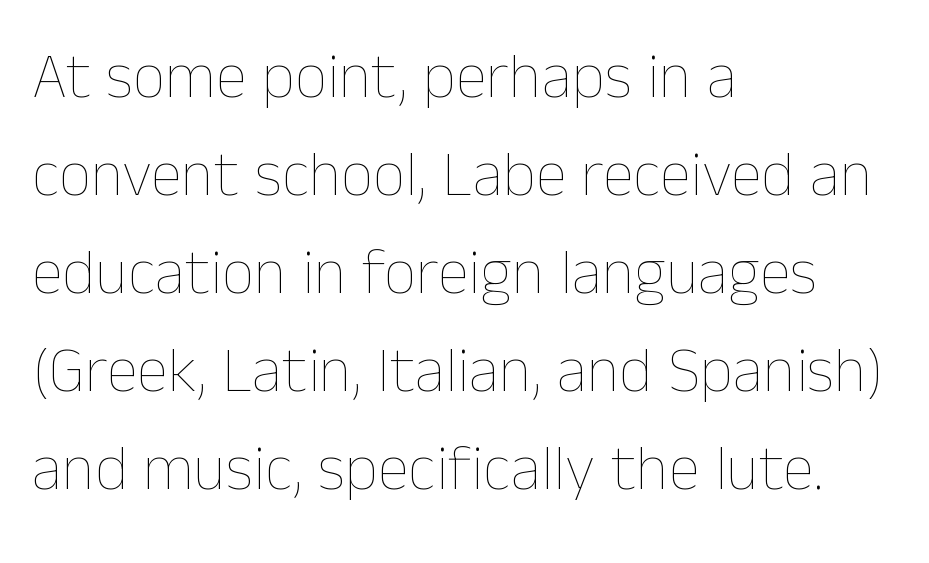
Stems here are at most as thick as an everyday book face. In terms of posture, this sample is upright. Each letter keeps its own natural width here, so spacing adapts to shape. The lines sit at an ordinary, default distance from one another.
